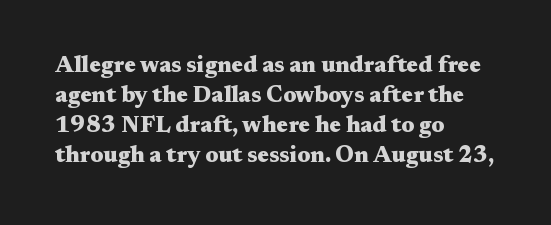
{"italic": "no", "bold": "yes", "underline": "no", "align": "left", "line_spacing": "normal", "line_spacing_ratio": 1.31, "letter_spacing": "normal", "letter_spacing_em": 0.0, "glyph_px": 23}
